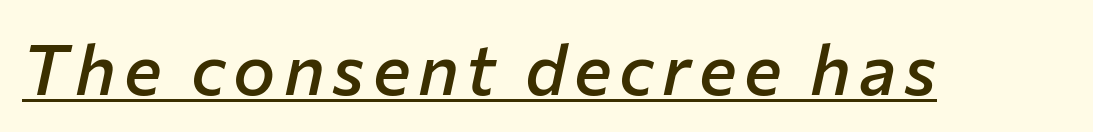
{"italic": "yes", "lean": "right", "slant_degrees": 12, "bold": "semi", "weight": "semibold", "width": "normal", "stroke_contrast": "low", "x_height": "medium", "monospaced": "no", "underline": "yes", "glyph_px": 71}
